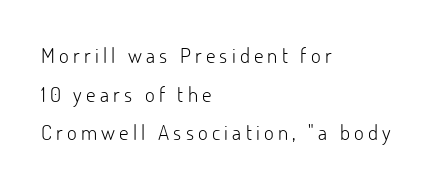
The specimen reads as upright at a glance. The area under the type is left untouched. Substantial extra tracking has been applied to these lines. Weight: not bold — regular or lighter. The compositor pushed each line to the left boundary.
